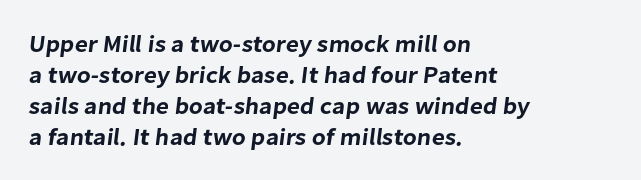
The image shows 24 px text type; set left-aligned, normal line spacing (1.29x), normal letter spacing, not underlined.
